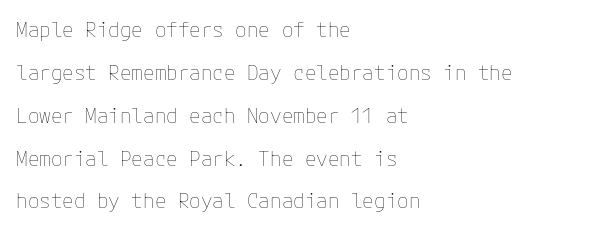
Q: Is the text bold? A: No.
Q: Is the text italic (slanted)? A: No, it is upright.
Q: Is the text underlined? A: No.
Q: How is the paragraph aligned? A: Left-aligned.
Q: Is the spacing between letters normal or unusually wide? A: Normal.
Q: Is the spacing between lines tight, normal or loose? A: Loose.
